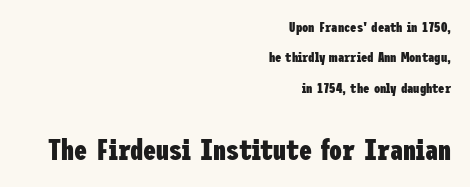
{"serif": "no", "italic": "no", "bold": "yes", "weight": "heavy", "width": "condensed", "stroke_contrast": "low", "x_height": "medium", "underline": "no", "align": "right", "line_spacing": "loose", "line_spacing_ratio": 2.17, "letter_spacing": "normal", "letter_spacing_em": 0.0, "larger_block": "second", "size_ratio": 2.07, "glyph_px": 29}
